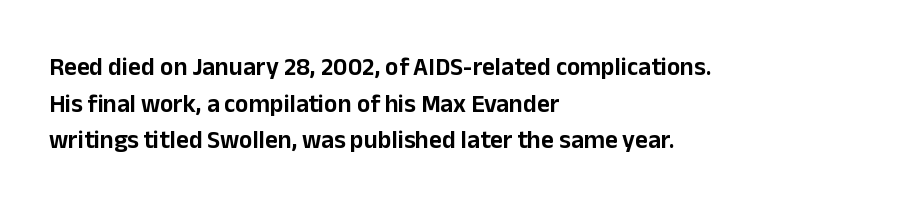
The letters stand straight up with perfectly vertical stems. The tracking reads as untouched default to a designer's eye. Vertical spacing — default. All the whitespace from short lines collects on the right. Bare-footed words on every line.
